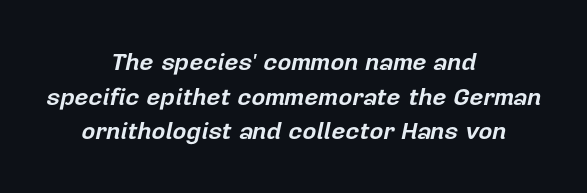
{"italic": "yes", "lean": "right", "slant_degrees": 12, "bold": "yes", "underline": "no", "align": "center", "line_spacing": "normal", "line_spacing_ratio": 1.44, "letter_spacing": "normal", "letter_spacing_em": 0.0, "glyph_px": 24}
